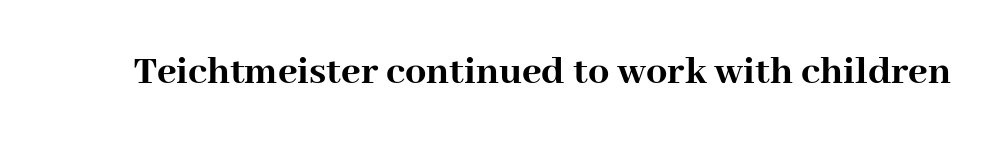
{"serif": "yes", "italic": "no", "bold": "yes", "weight": "semibold", "width": "normal", "stroke_contrast": "high", "x_height": "medium", "monospaced": "no", "underline": "no", "letter_spacing": "normal", "letter_spacing_em": 0.0, "glyph_px": 42}
